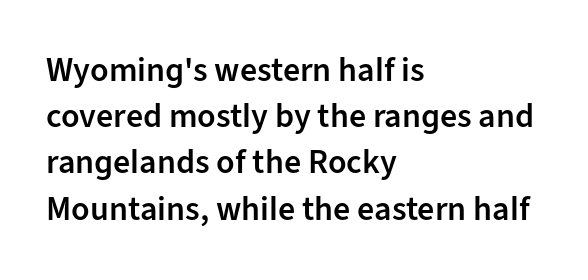
Proportional: the letters do not fall into vertical columns. Is the block centered? No — it sits flush against the left margin. This sample uses an upright cut, with every glyph sitting square on the baseline. This block has exactly the height ordinary leading produces. The baseline area is clear.
